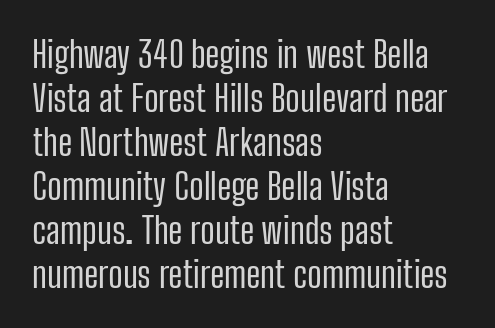
Does extra space separate the letters? No, they use regular spacing. This is not heavy type; no bold has been used. Compared with a centered layout, this one pins lines to the left instead. If you drew a line through each stem, it would be perfectly vertical. Rule under the text: the space is simply empty. This rendering employs a face without finishing strokes, i.e., a sans-serif.
